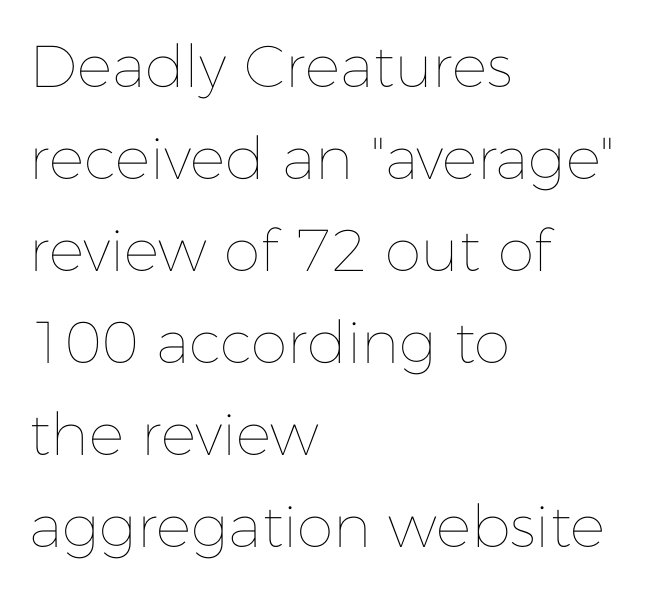
You can tell it's not italic because the verticals are truly vertical. The passage shown is typed in a proportional face where columns would drift. The paragraph has a hard left edge and a soft right edge. The line-height multiplier appears to be the usual default. Plain, unruled lines of type.
